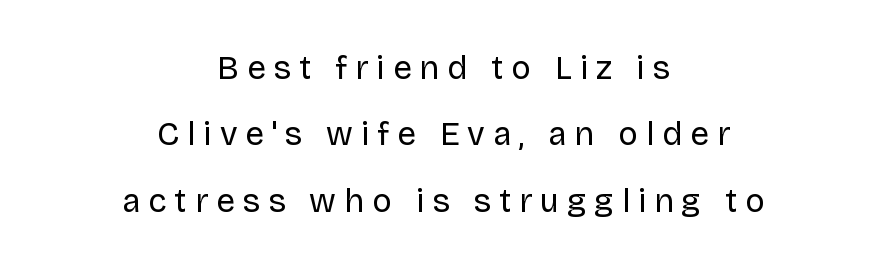
Q: Is the text bold? A: No.
Q: Is the text italic (slanted)? A: No, it is upright.
Q: Is the typeface a serif or a sans-serif typeface? A: Sans-serif.
Q: Is the text underlined? A: No.
Q: How is the paragraph aligned? A: Centered.
Q: Is the spacing between letters normal or unusually wide? A: Unusually wide.
Q: Is the spacing between lines tight, normal or loose? A: Loose.
Q: Width (condensed, normal, or wide)? A: Normal.
Q: Stroke contrast? A: Low.
Q: x-height? A: Large.
Q: Monospaced? A: No.
